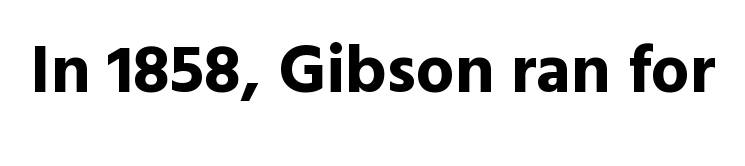
{"serif": "no", "italic": "no", "bold": "yes", "weight": "bold", "width": "normal", "x_height": "medium", "monospaced": "no", "underline": "no", "letter_spacing": "normal", "letter_spacing_em": 0.0, "glyph_px": 68}
